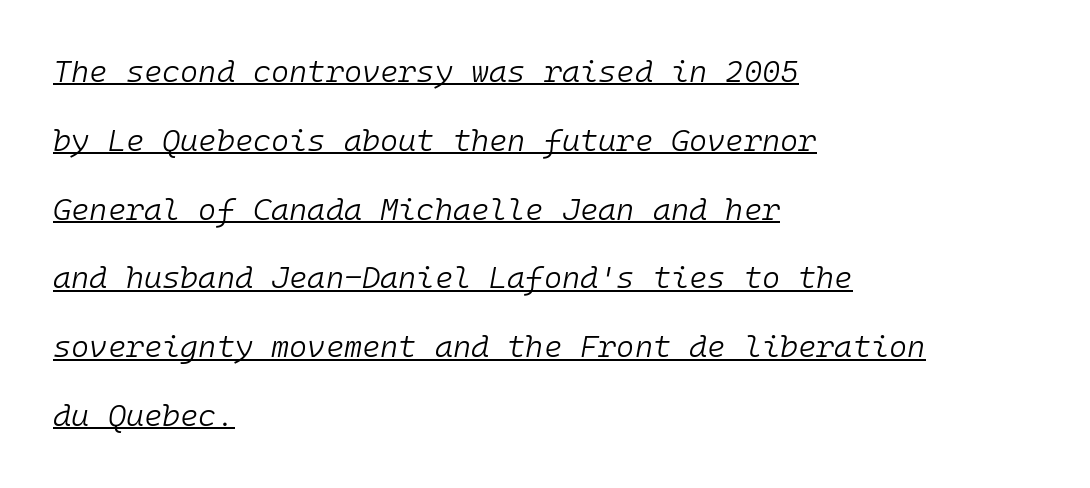
{"italic": "yes", "lean": "right", "slant_degrees": 10, "bold": "no", "weight": "light", "width": "normal", "stroke_contrast": "low", "x_height": "medium", "monospaced": "yes", "underline": "yes", "align": "left", "line_spacing": "loose", "line_spacing_ratio": 2.22, "letter_spacing": "normal", "letter_spacing_em": 0.0, "glyph_px": 31}
